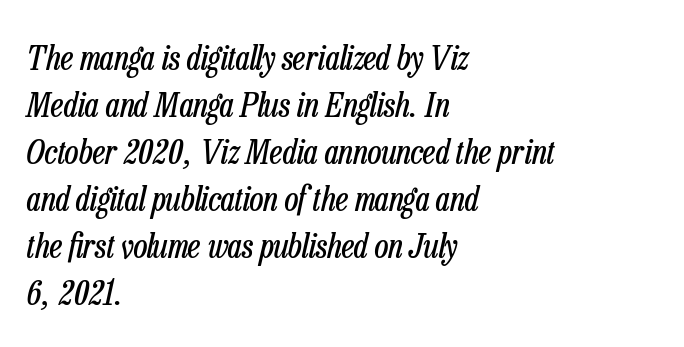
The image shows 34 px regular-weight, condensed type, italic (leaning right); set left-aligned, normal line spacing (1.38x), normal letter spacing, not underlined; low stroke contrast and a medium x-height.
